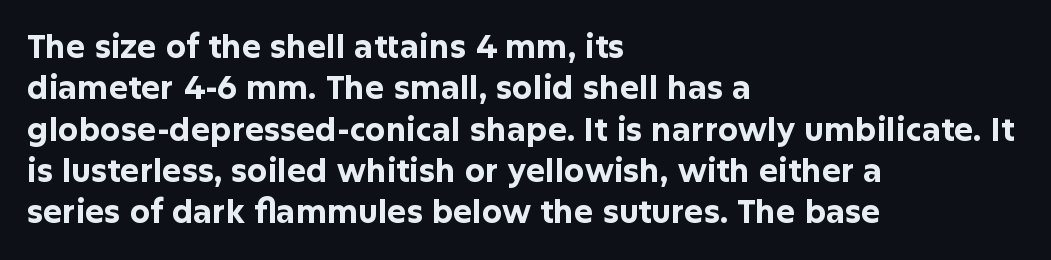
Spacing verdict: proportional, widths tailored to each character. Letter spacing: default. Stroke thickness is high; the sample reads as a true bold. These lines stack with their left ends in a neat column.
